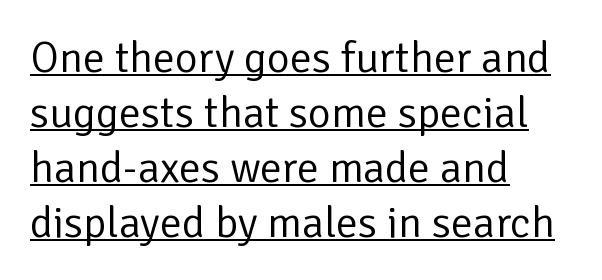
The image shows 44 px regular-weight sans-serif type, upright; set left-aligned, normal line spacing (1.25x), normal letter spacing, underlined; low stroke contrast and a medium x-height.
